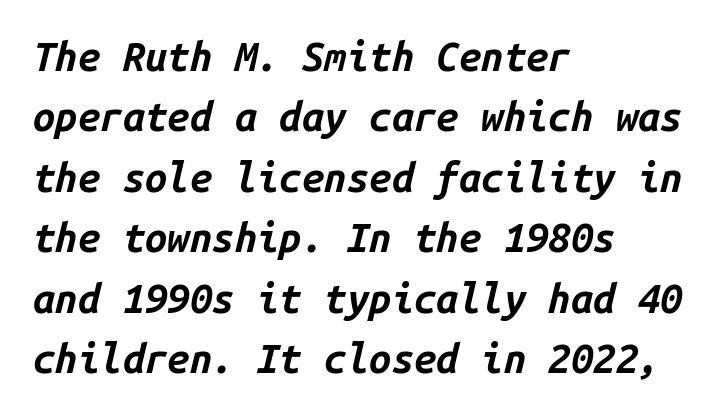
Every character here occupies the same horizontal width, giving the sample a typewriter-like rhythm. No word sits above an underline. Reading down the block, your eye returns to a fixed left position each line. Horizontal bands of white between lines are of average thickness.
